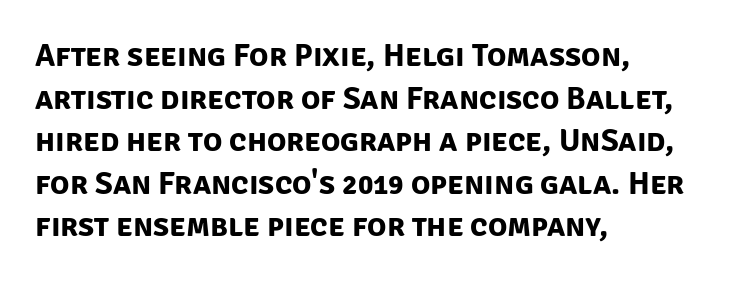
A bare baseline throughout the passage. Students, note that the glyphs here touch the page at normal intervals. Character widths vary here, with narrow letters taking less room than wide ones. All the whitespace from short lines collects on the right. The passage shown stacks its lines at a standard gap. Stroke terminals: plain, sans-serif.
